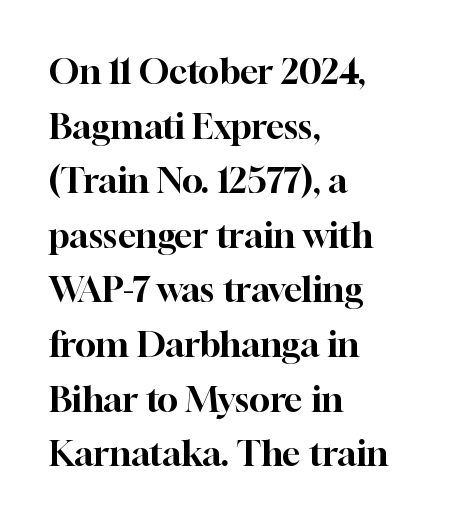
The image shows 35 px serif type, upright; set left-aligned, normal line spacing (1.56x), normal letter spacing, not underlined; high stroke contrast and a medium x-height.
